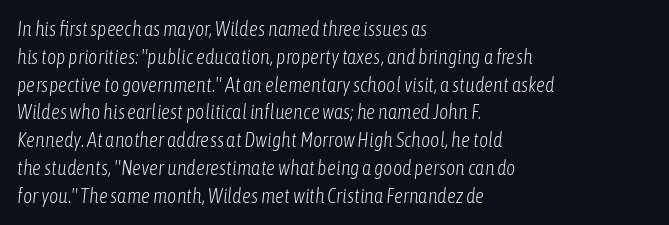
The image shows 20 px text type, italic (leaning right); set left-aligned, normal line spacing (1.39x), normal letter spacing, not underlined.
